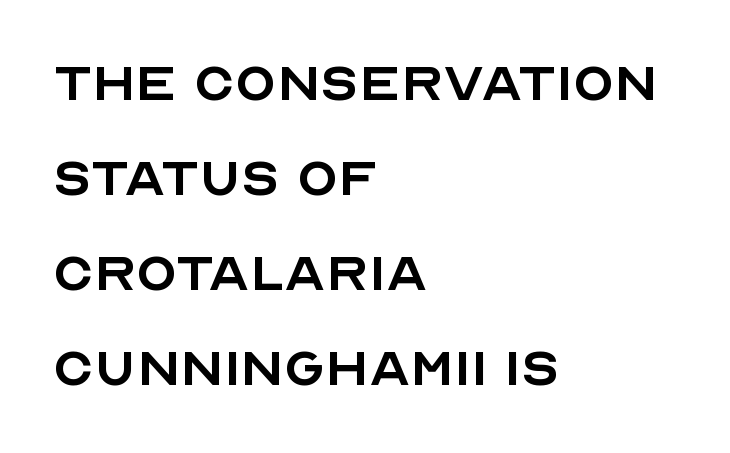
The image shows 67 px regular-weight sans-serif type, upright; set left-aligned, normal line spacing (1.42x), normal letter spacing, not underlined; a large x-height.
